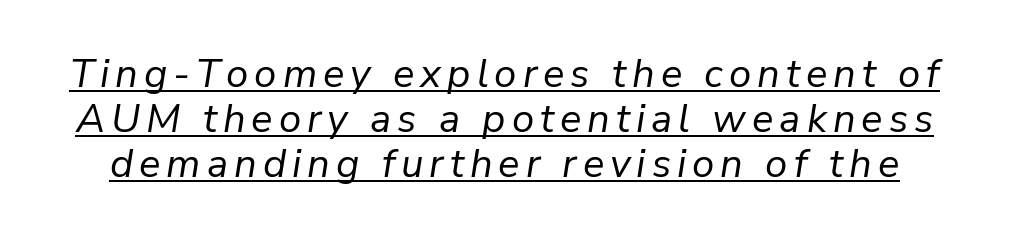
No chunkiness to these letters — they're not bold. A rule runs beneath these lines of type. Yep, that's italic — everything's leaning. You could not count columns in this text — the font is proportionally spaced.
